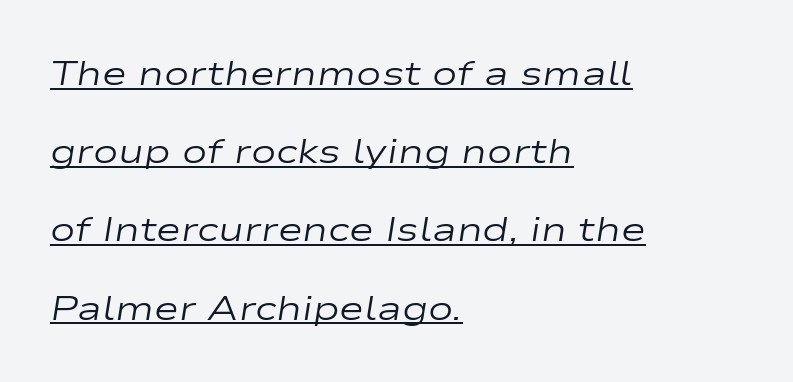
Q: Is the text bold? A: No.
Q: Is the text italic (slanted)? A: Yes, it leans right by about 9 degrees.
Q: Is the text underlined? A: Yes.
Q: How is the paragraph aligned? A: Left-aligned.
Q: Is the spacing between letters normal or unusually wide? A: Normal.
Q: Is the spacing between lines tight, normal or loose? A: Loose.
Q: Width (condensed, normal, or wide)? A: Wide.
Q: Stroke contrast? A: Low.
Q: x-height? A: Medium.
Q: Monospaced? A: No.
